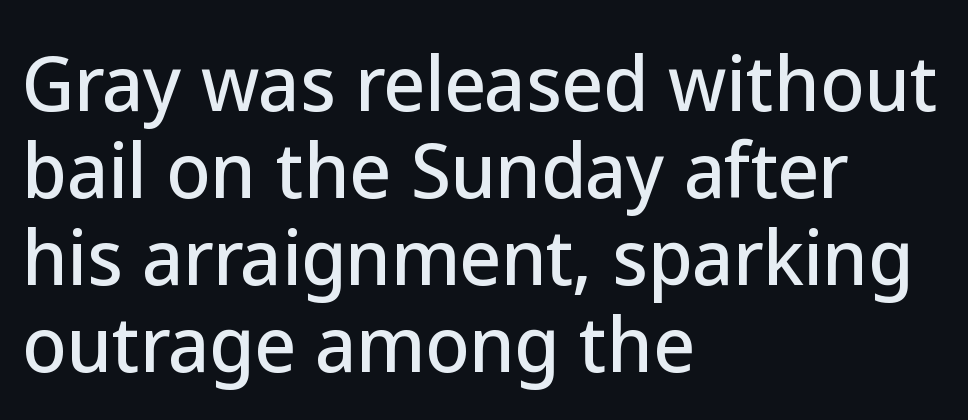
{"serif": "no", "italic": "no", "width": "normal", "stroke_contrast": "low", "x_height": "medium", "monospaced": "no", "underline": "no", "align": "left", "line_spacing_ratio": 1.21, "letter_spacing": "normal", "letter_spacing_em": 0.0, "glyph_px": 72}
